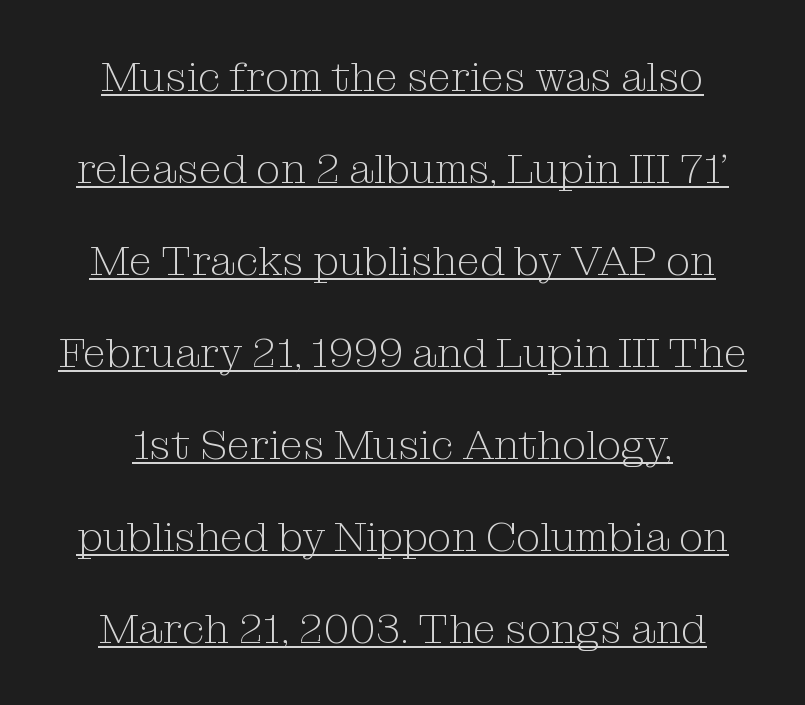
{"serif": "yes", "italic": "no", "bold": "no", "weight": "light", "width": "normal", "stroke_contrast": "medium", "x_height": "medium", "monospaced": "no", "underline": "yes", "line_spacing": "loose", "line_spacing_ratio": 2.19, "letter_spacing": "normal", "letter_spacing_em": 0.0, "glyph_px": 42}
